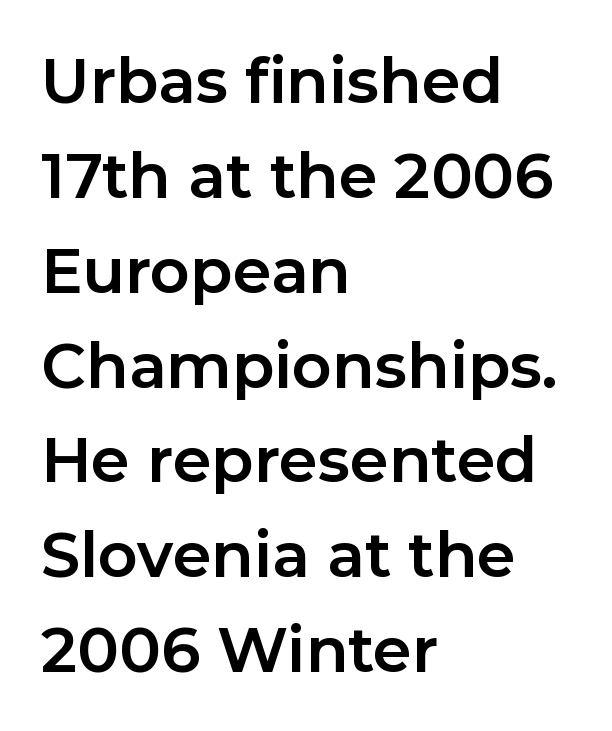
Does the copy run flush right? No — it runs flush left. Regarding leading, the lines here are spaced in the standard way. In terms of letterform style, serifs are entirely absent. When letters stand straight like this, we call the style roman or upright. The space directly below the letters is spotless.
